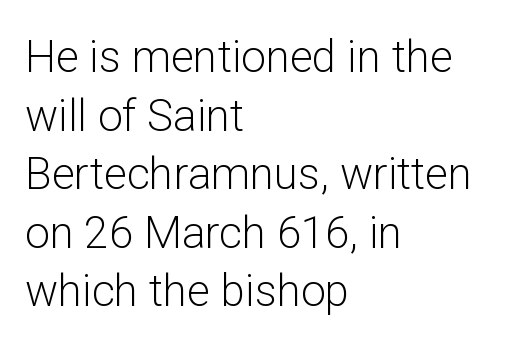
The weight tops out at a normal text grade. Spacing verdict: proportional, widths tailored to each character. Are there feet on the stems? There aren't — it's a sans. Horizontal bands of white between lines are of average thickness.
